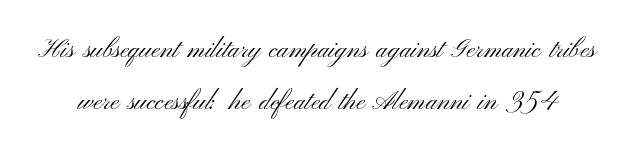
The image shows 26 px text type; set loose line spacing (2.01x), normal letter spacing, not underlined.
